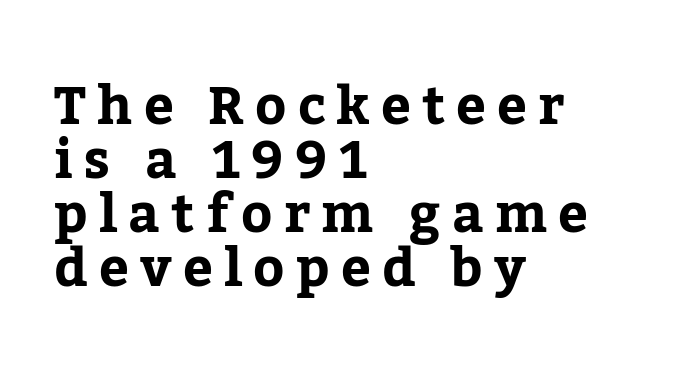
The glyphs are unaccompanied by any horizontal stroke below them. Teacher's note: observe the even left margin — that is flush-left alignment. Words appear elongated and porous because spacing is wide. Typesetter's note: full bold, strokes at maximum text heaviness. The specimen reads as upright at a glance.
